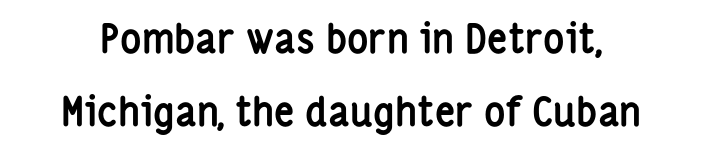
{"serif": "no", "italic": "no", "bold": "yes", "weight": "semibold", "width": "condensed", "stroke_contrast": "low", "x_height": "medium", "monospaced": "no", "underline": "no", "line_spacing_ratio": 1.82, "letter_spacing": "normal", "letter_spacing_em": 0.0, "glyph_px": 40}
